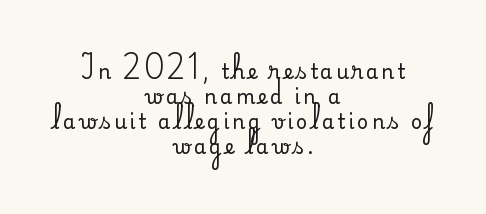
Line spacing here is normal. The paragraph has two soft edges and a firm central axis. These lines were composed using upright roman letters. The space beneath each line is pristine and unruled.
